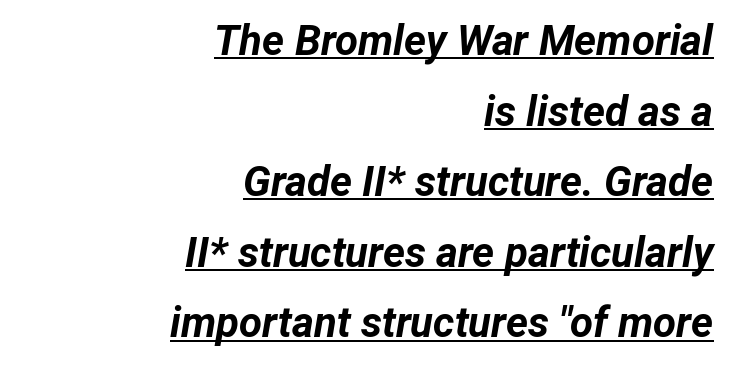
Inter-character spacing is left at the font's built-in metrics. Check the space under the baseline: a stroke is drawn there. Stroke thickness is high; the sample reads as a true bold. Style check: oblique.
